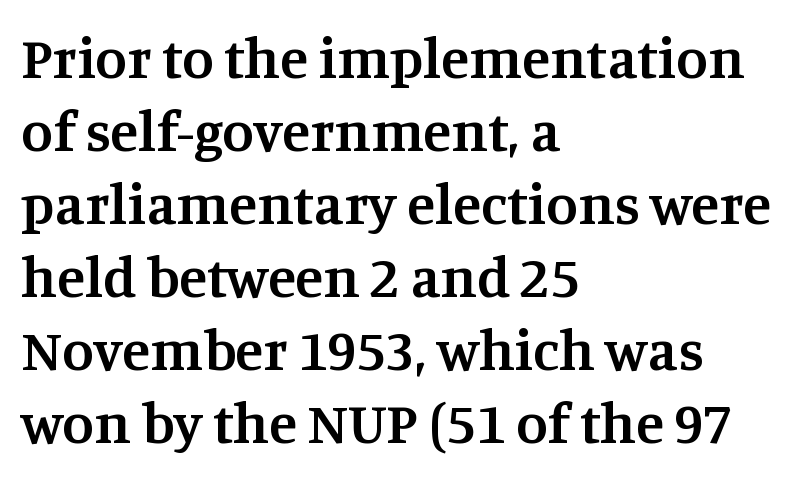
Q: Is the text bold? A: Semi-bold.
Q: Is the text italic (slanted)? A: No, it is upright.
Q: Is the typeface a serif or a sans-serif typeface? A: Serif.
Q: Is the text underlined? A: No.
Q: How is the paragraph aligned? A: Left-aligned.
Q: Is the spacing between letters normal or unusually wide? A: Normal.
Q: Is the spacing between lines tight, normal or loose? A: Normal.
Q: Width (condensed, normal, or wide)? A: Normal.
Q: Stroke contrast? A: Medium.
Q: x-height? A: Large.
Q: Monospaced? A: No.
